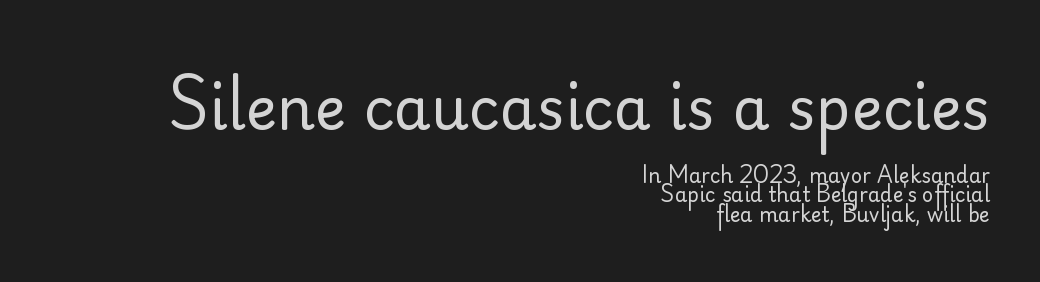
{"serif": "no", "italic": "no", "bold": "no", "weight": "regular", "width": "normal", "stroke_contrast": "low", "x_height": "small", "monospaced": "no", "underline": "no", "align": "right", "line_spacing": "tight", "line_spacing_ratio": 0.99, "letter_spacing": "normal", "letter_spacing_em": 0.0, "larger_block": "first", "size_ratio": 2.95, "glyph_px": 59}
